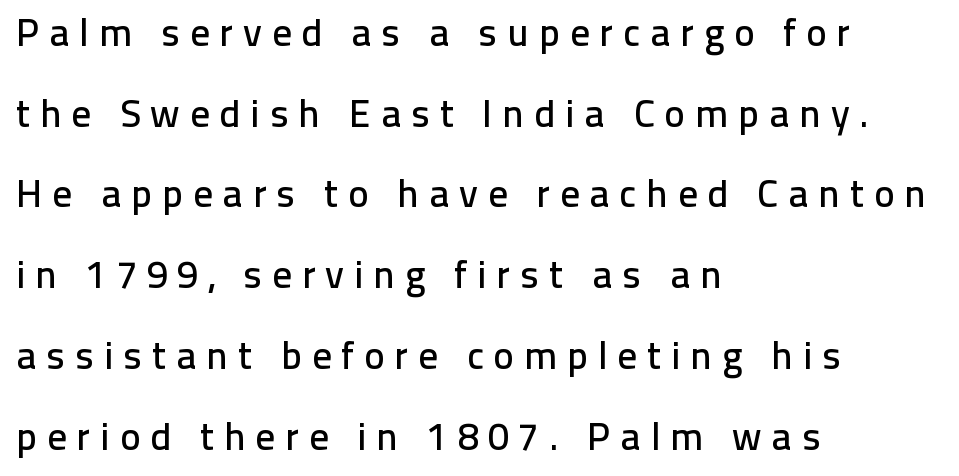
Q: Is the text italic (slanted)? A: No, it is upright.
Q: Is the typeface a serif or a sans-serif typeface? A: Sans-serif.
Q: Is the text underlined? A: No.
Q: How is the paragraph aligned? A: Left-aligned.
Q: Is the spacing between letters normal or unusually wide? A: Unusually wide.
Q: Is the spacing between lines tight, normal or loose? A: Loose.
Q: Width (condensed, normal, or wide)? A: Normal.
Q: Stroke contrast? A: Low.
Q: x-height? A: Medium.
Q: Monospaced? A: No.
